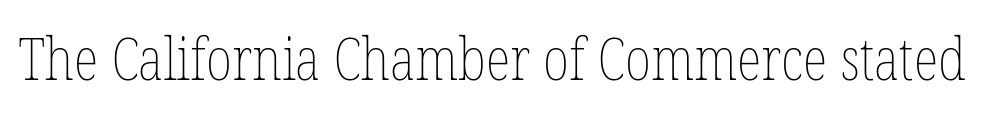
{"italic": "no", "bold": "no", "weight": "thin", "width": "condensed", "stroke_contrast": "low", "x_height": "medium", "monospaced": "no", "underline": "no", "letter_spacing": "normal", "letter_spacing_em": 0.0, "glyph_px": 58}
